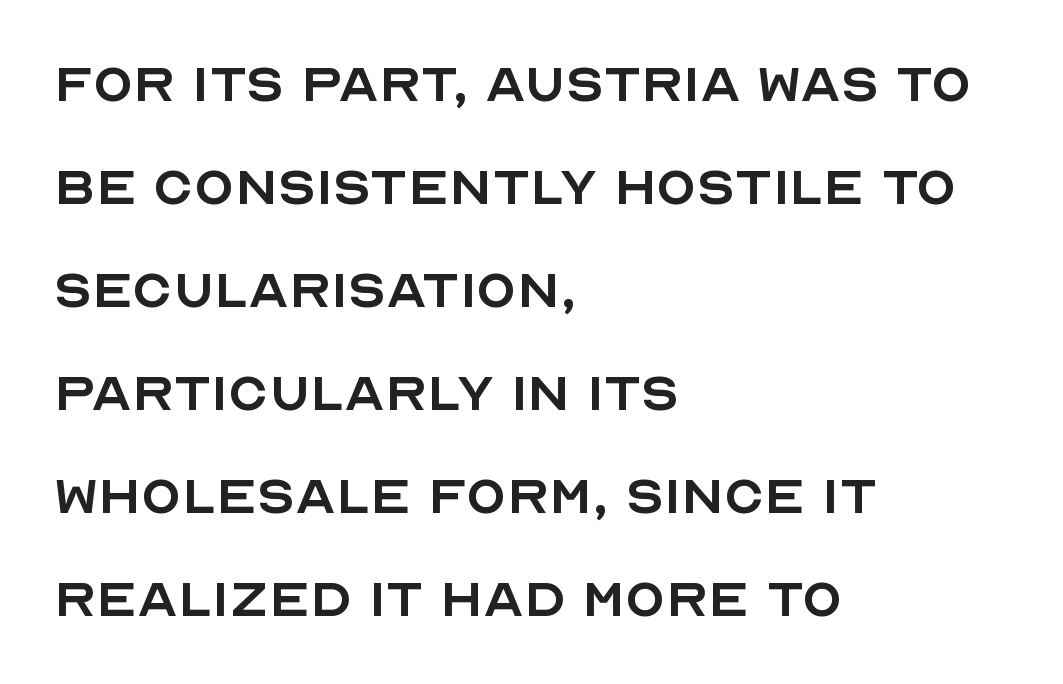
The image shows 66 px regular-weight sans-serif type, upright; set left-aligned, normal line spacing (1.56x), normal letter spacing, not underlined; a large x-height.
